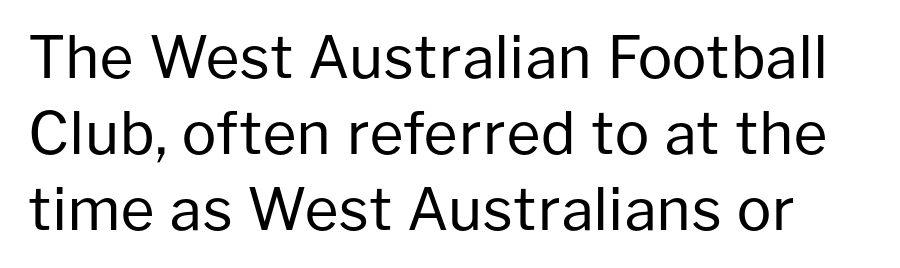
Q: Is the text bold? A: No.
Q: Is the text italic (slanted)? A: No, it is upright.
Q: Is the typeface a serif or a sans-serif typeface? A: Sans-serif.
Q: Is the text underlined? A: No.
Q: Is the spacing between letters normal or unusually wide? A: Normal.
Q: Is the spacing between lines tight, normal or loose? A: Normal.
Q: Width (condensed, normal, or wide)? A: Normal.
Q: Stroke contrast? A: Low.
Q: x-height? A: Medium.
Q: Monospaced? A: No.
